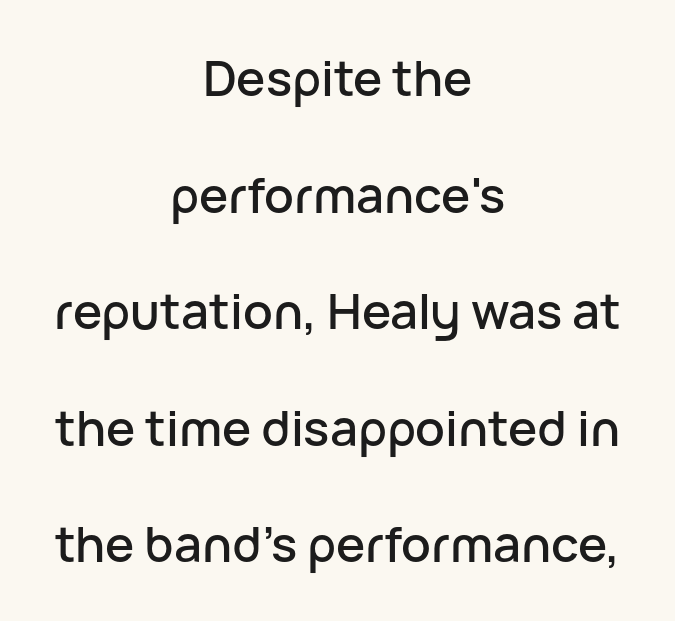
Q: Is the text italic (slanted)? A: No, it is upright.
Q: Is the typeface a serif or a sans-serif typeface? A: Sans-serif.
Q: Is the text underlined? A: No.
Q: How is the paragraph aligned? A: Centered.
Q: Is the spacing between letters normal or unusually wide? A: Normal.
Q: Is the spacing between lines tight, normal or loose? A: Loose.
Q: Width (condensed, normal, or wide)? A: Normal.
Q: Stroke contrast? A: Low.
Q: x-height? A: Medium.
Q: Monospaced? A: No.
